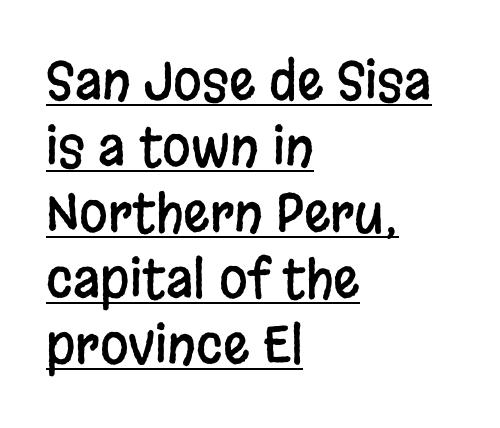
Letter spacing: default. A student would call this left alignment; a typographer would say flush left, rag right. Posture: straight, roman, zero tilt. Quick note: interline space is typical.
